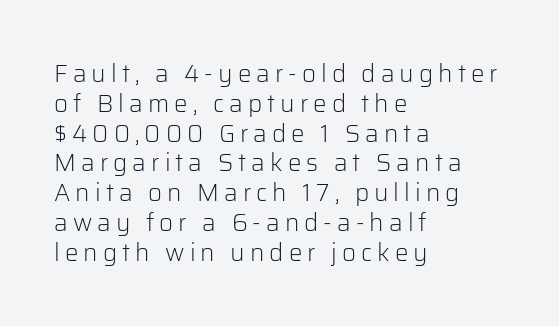
The image shows 24 px text type, upright; set left-aligned, line spacing 1.24x, unusually wide letter spacing (+0.21 em), not underlined.
